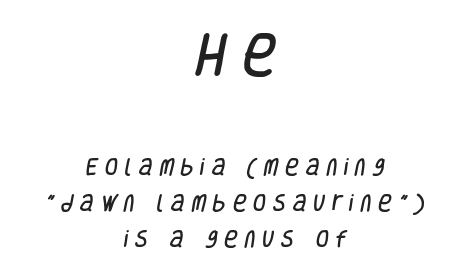
{"serif": "no", "width": "condensed", "stroke_contrast": "low", "x_height": "large", "monospaced": "no", "underline": "no", "align": "center", "line_spacing_ratio": 1.89, "letter_spacing": "wide", "letter_spacing_em": 0.35, "larger_block": "first", "size_ratio": 2.47, "glyph_px": 47}
